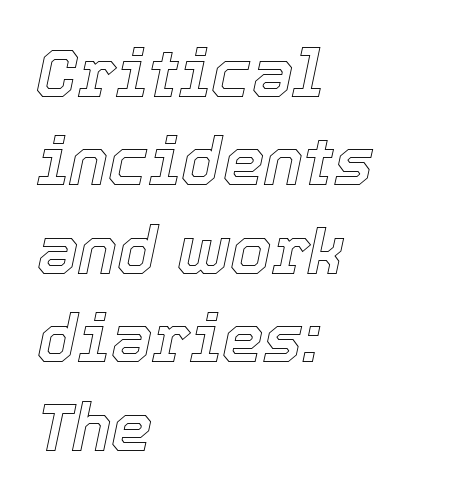
{"italic": "yes", "lean": "right", "slant_degrees": 12, "width": "normal", "x_height": "medium", "monospaced": "no", "underline": "no", "align": "left", "line_spacing": "normal", "line_spacing_ratio": 1.34, "letter_spacing": "normal", "letter_spacing_em": 0.0, "glyph_px": 66}
